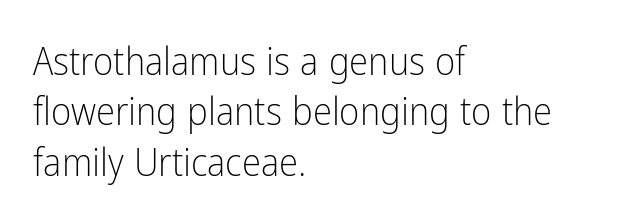
{"serif": "no", "italic": "no", "bold": "no", "weight": "light", "width": "condensed", "stroke_contrast": "low", "x_height": "medium", "monospaced": "no", "underline": "no", "align": "left", "line_spacing": "normal", "line_spacing_ratio": 1.29, "letter_spacing": "normal", "letter_spacing_em": 0.0, "glyph_px": 39}
